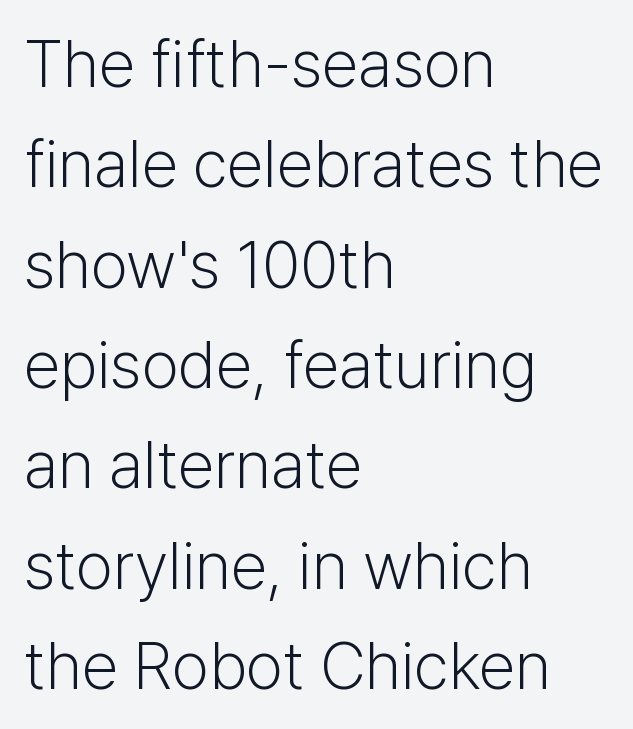
{"serif": "no", "italic": "no", "bold": "no", "weight": "light", "width": "normal", "stroke_contrast": "low", "x_height": "medium", "monospaced": "no", "underline": "no", "align": "left", "line_spacing": "normal", "line_spacing_ratio": 1.52, "letter_spacing": "normal", "letter_spacing_em": 0.0, "glyph_px": 66}
